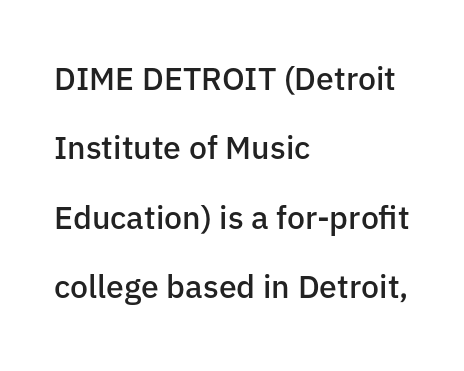
These lines are rendered in a variable-pitch font. Here the glyphs are tracked normally, forming tight word shapes. One-word summary of the alignment: left. Italic? Not at all — the glyphs are vertical. Line spacing here is loose. Examine the stroke ends and you'll find no serifs.
